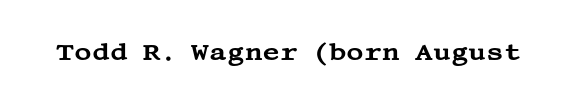
Observe the ordinary spacing: letters are neighbours, not strangers. Underline: absent. Rendered with straight, roman letterforms.
